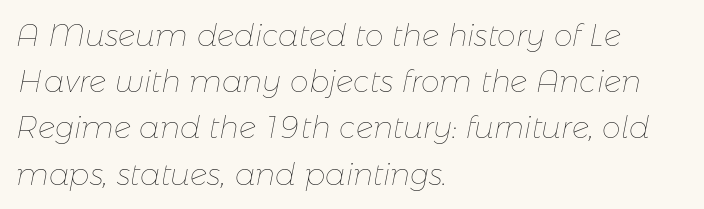
{"italic": "yes", "lean": "right", "slant_degrees": 11, "bold": "no", "weight": "thin", "width": "normal", "stroke_contrast": "low", "x_height": "medium", "monospaced": "no", "underline": "no", "align": "left", "line_spacing": "normal", "line_spacing_ratio": 1.54, "letter_spacing": "normal", "letter_spacing_em": 0.0, "glyph_px": 30}
